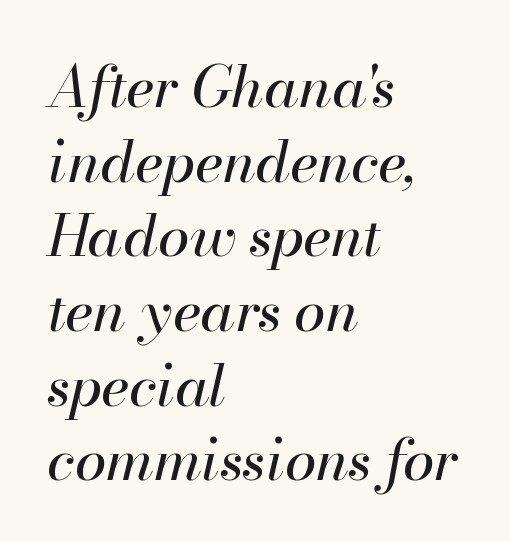
Q: Is the text bold? A: No.
Q: Is the text italic (slanted)? A: Yes, it leans right by about 13 degrees.
Q: Is the text underlined? A: No.
Q: How is the paragraph aligned? A: Left-aligned.
Q: Is the spacing between letters normal or unusually wide? A: Normal.
Q: Is the spacing between lines tight, normal or loose? A: Normal.
Q: Width (condensed, normal, or wide)? A: Normal.
Q: Stroke contrast? A: High.
Q: x-height? A: Small.
Q: Monospaced? A: No.
